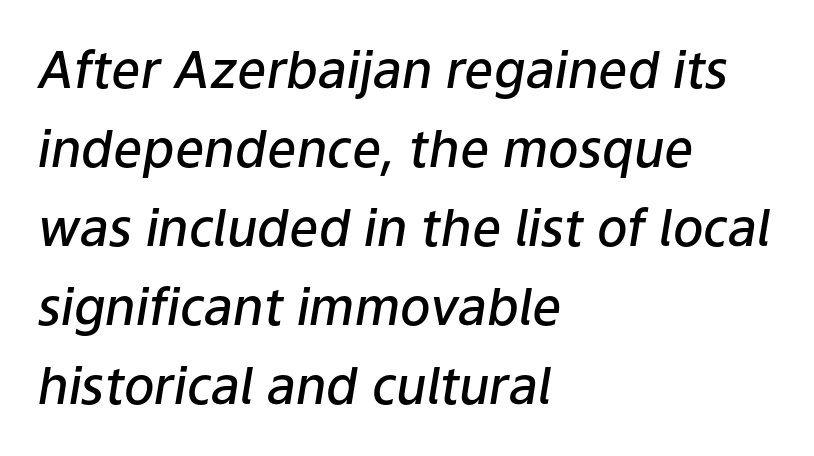
{"italic": "yes", "lean": "right", "slant_degrees": 9, "bold": "semi", "weight": "semibold", "width": "normal", "stroke_contrast": "low", "x_height": "medium", "monospaced": "no", "underline": "no", "align": "left", "line_spacing": "normal", "line_spacing_ratio": 1.55, "letter_spacing": "normal", "letter_spacing_em": 0.0, "glyph_px": 51}
